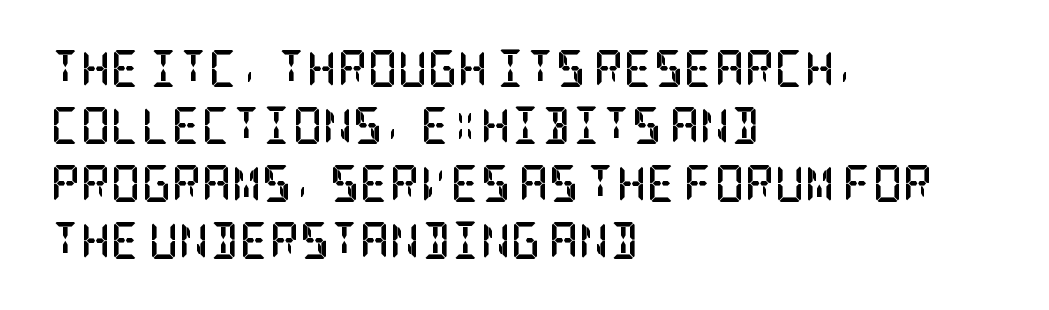
Q: Is the text bold? A: Yes.
Q: Is the text italic (slanted)? A: No, it is upright.
Q: Is the typeface a serif or a sans-serif typeface? A: Serif.
Q: Is the text underlined? A: No.
Q: How is the paragraph aligned? A: Left-aligned.
Q: Is the spacing between letters normal or unusually wide? A: Normal.
Q: Is the spacing between lines tight, normal or loose? A: Normal.
Q: Width (condensed, normal, or wide)? A: Condensed.
Q: Stroke contrast? A: Low.
Q: x-height? A: Large.
